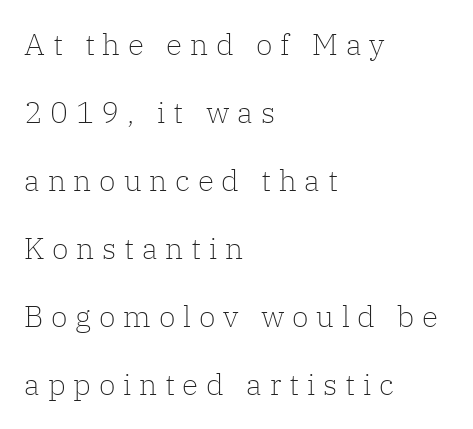
The image shows 30 px light serif type, upright; set left-aligned, loose line spacing (2.27x), unusually wide letter spacing (+0.26 em), not underlined; low stroke contrast and a medium x-height.
